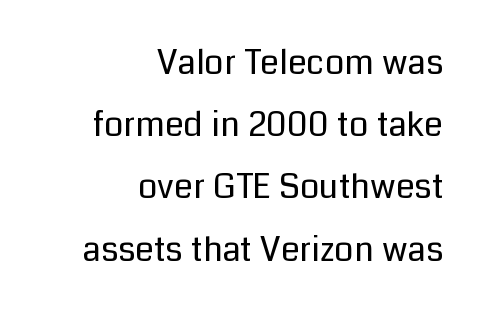
Proportional: the letters do not fall into vertical columns. The strip under each line holds only bare page. The typesetting does not lean heavy: it is not bold. Upright lettering throughout.
